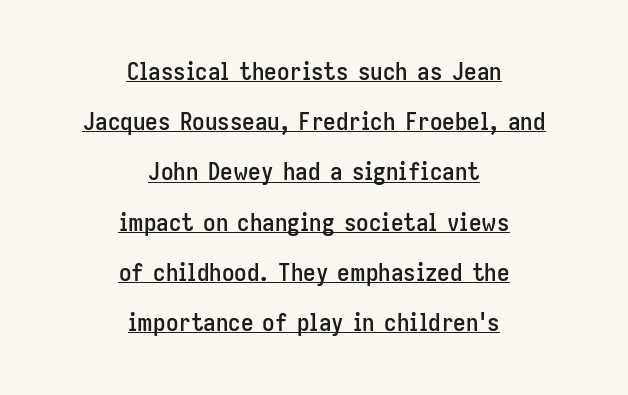
Casual observation: everything's sitting right in the middle. Standard letterfit; no display-style spreading of the glyphs. What's the leading like? Stretched, with rows far apart. A roman cut, with each character standing at attention. Like a heading marked for emphasis, these lines bear an underscore.
